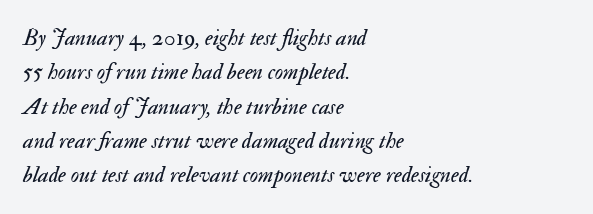
The image shows 23 px text type, italic (leaning right); set left-aligned, normal line spacing (1.49x), normal letter spacing, not underlined.
